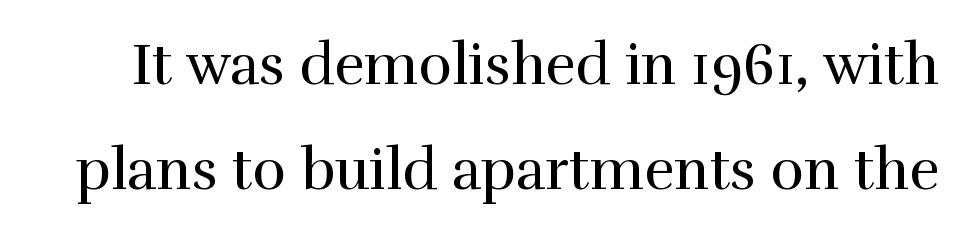
Check under the words: just untouched page. What kind of face is this? One with serifs. The strokes are not fattened; the text isn't bold. A typesetter would call this proportional, since set widths differ per character. If you drew a line through each stem, it would be perfectly vertical.
